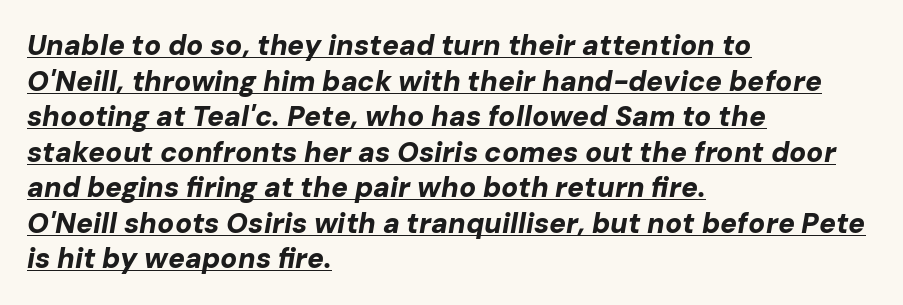
The letters advance in unequal steps, a hallmark of proportional type. Glyph-to-glyph distance matches everyday printed text. The text carries the slant typical of an italic or oblique font. Thick stems and heavy bowls — unmistakably bold. Is the block centered? No — it sits flush against the left margin.
